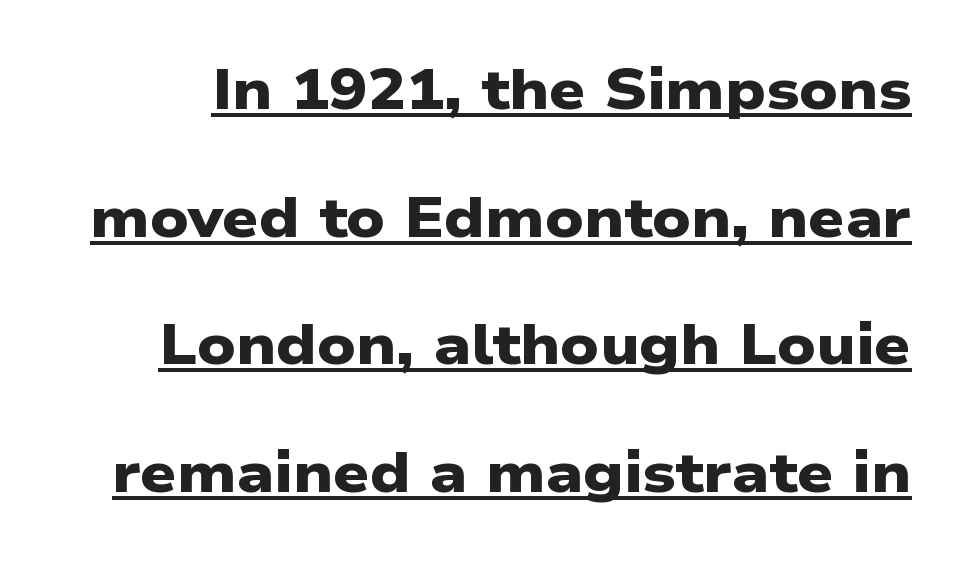
Q: Is the text bold? A: Yes.
Q: Is the typeface a serif or a sans-serif typeface? A: Sans-serif.
Q: Is the text underlined? A: Yes.
Q: Is the spacing between letters normal or unusually wide? A: Normal.
Q: Is the spacing between lines tight, normal or loose? A: Loose.
Q: Width (condensed, normal, or wide)? A: Wide.
Q: Stroke contrast? A: Low.
Q: x-height? A: Medium.
Q: Monospaced? A: No.
